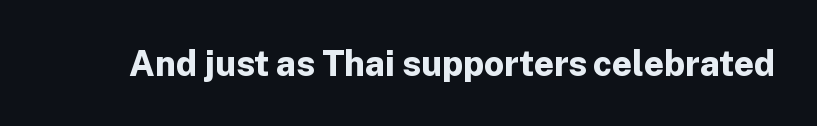
Tall strokes in this sample are plumb rather than angled. Varying glyph widths throughout — classic text-font behaviour. Default kerning and tracking; the words read as compact shapes. Its strokes are broad and dark, the hallmark of bold type. Quick note: underline off.
